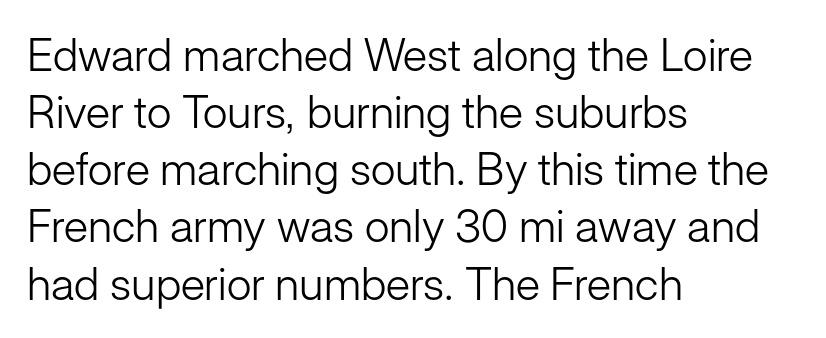
Q: Is the text bold? A: No.
Q: Is the text italic (slanted)? A: No, it is upright.
Q: Is the typeface a serif or a sans-serif typeface? A: Sans-serif.
Q: Is the text underlined? A: No.
Q: How is the paragraph aligned? A: Left-aligned.
Q: Is the spacing between letters normal or unusually wide? A: Normal.
Q: Is the spacing between lines tight, normal or loose? A: Normal.
Q: Width (condensed, normal, or wide)? A: Normal.
Q: Stroke contrast? A: Low.
Q: x-height? A: Medium.
Q: Monospaced? A: No.
